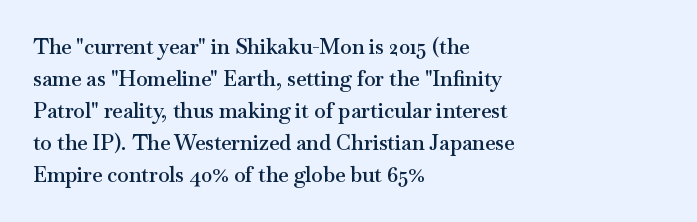
{"italic": "no", "bold": "semi", "underline": "no", "align": "left", "line_spacing": "normal", "line_spacing_ratio": 1.52, "letter_spacing": "normal", "letter_spacing_em": 0.0, "glyph_px": 21}
